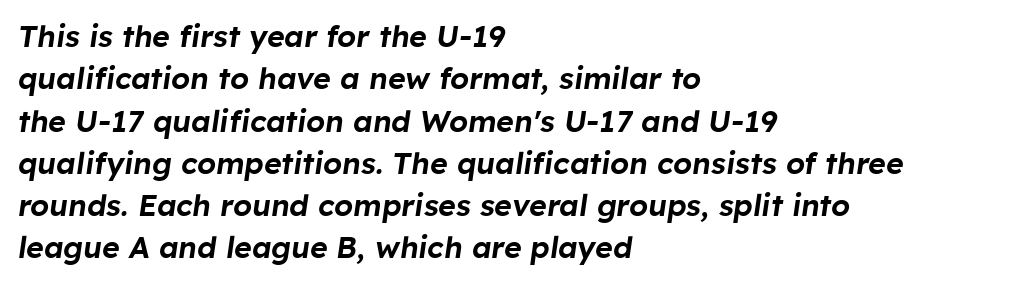
These lines are set flush left with a ragged right edge. Descender tails drop into unmarked territory. Each letter keeps its own natural width here, so spacing adapts to shape. Observe the ordinary spacing: letters are neighbours, not strangers. The typography opts for an oblique posture over an upright one.
